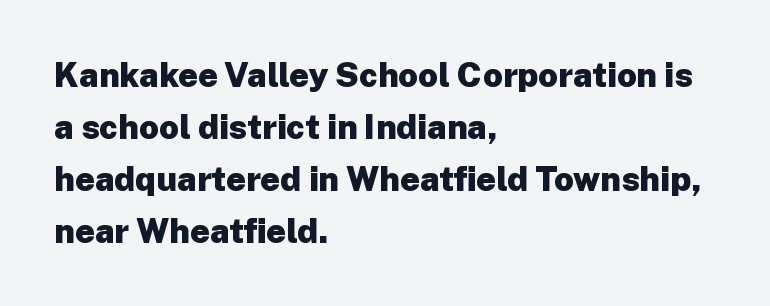
Q: Is the text bold? A: Yes.
Q: Is the text italic (slanted)? A: No, it is upright.
Q: Is the typeface a serif or a sans-serif typeface? A: Sans-serif.
Q: Is the text underlined? A: No.
Q: How is the paragraph aligned? A: Left-aligned.
Q: Is the spacing between letters normal or unusually wide? A: Normal.
Q: Is the spacing between lines tight, normal or loose? A: Normal.
Q: Width (condensed, normal, or wide)? A: Normal.
Q: Stroke contrast? A: Low.
Q: x-height? A: Medium.
Q: Monospaced? A: No.
